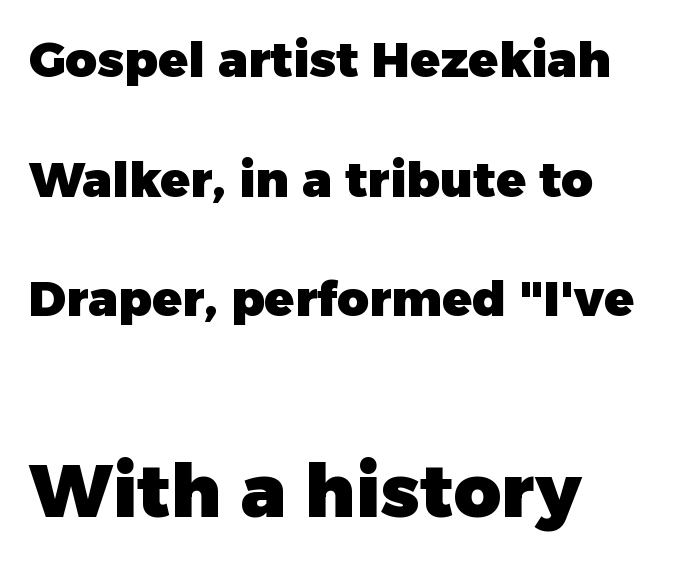
As a designer I'd log this as weight 700, bold. Looks like regular typesetting: each glyph gets only the width it needs. Rows of type keep a wide berth in the vertical direction. This rendering uses left alignment, leaving the right contour irregular. The rendering enlarges the type as you move from the upper chunk to the lower. The foot of each line stays bare and open.
